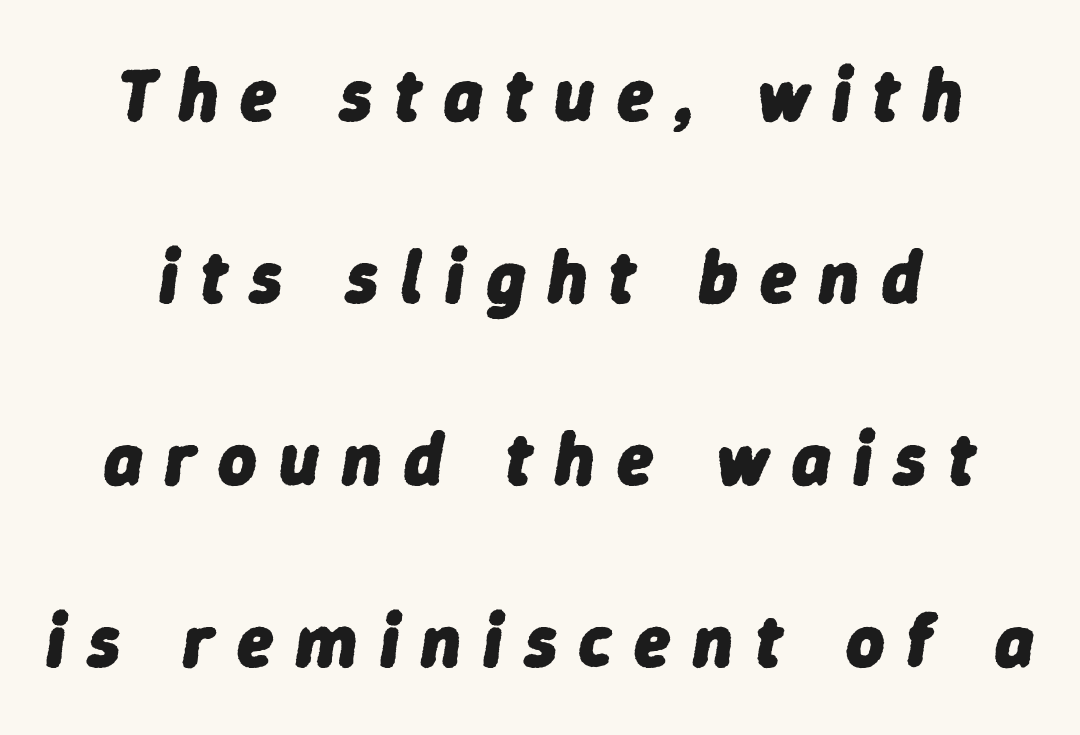
{"italic": "yes", "lean": "right", "slant_degrees": 9, "bold": "yes", "weight": "heavy", "width": "normal", "stroke_contrast": "low", "x_height": "medium", "monospaced": "no", "underline": "no", "align": "center", "line_spacing": "loose", "line_spacing_ratio": 2.46, "letter_spacing": "wide", "letter_spacing_em": 0.3, "glyph_px": 74}
